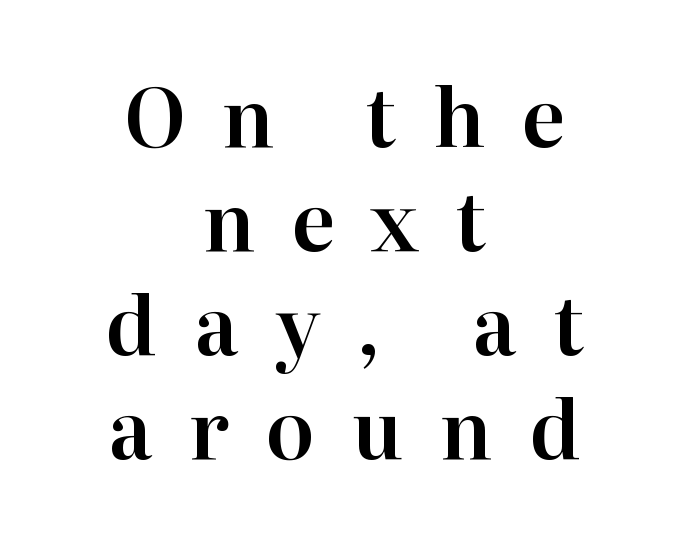
Q: Is the text italic (slanted)? A: No, it is upright.
Q: Is the typeface a serif or a sans-serif typeface? A: Serif.
Q: Is the text underlined? A: No.
Q: How is the paragraph aligned? A: Centered.
Q: Is the spacing between letters normal or unusually wide? A: Unusually wide.
Q: Is the spacing between lines tight, normal or loose? A: Normal.
Q: Width (condensed, normal, or wide)? A: Normal.
Q: Stroke contrast? A: High.
Q: x-height? A: Medium.
Q: Monospaced? A: No.
